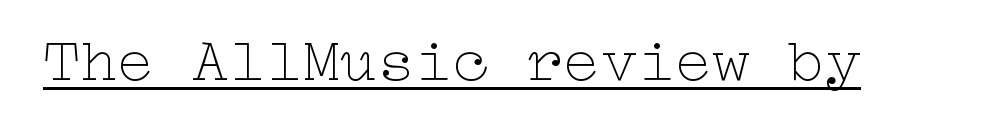
{"italic": "no", "bold": "no", "weight": "thin", "width": "wide", "stroke_contrast": "low", "x_height": "medium", "underline": "yes", "letter_spacing": "normal", "letter_spacing_em": 0.0, "glyph_px": 62}
